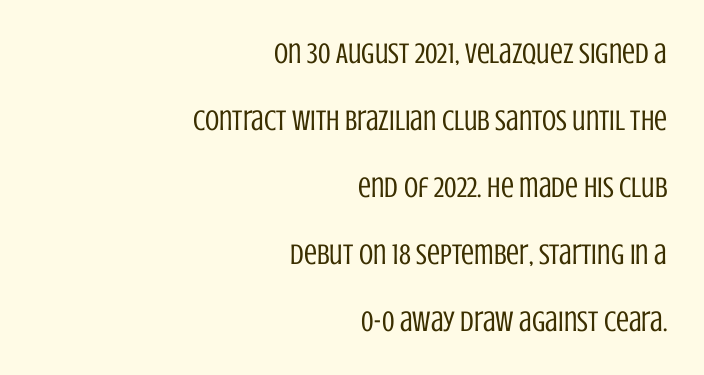
No word sits above an underline. Line ends are locked; line starts wander. Are there feet on the stems? There aren't — it's a sans. The gaps between neighbouring characters are ordinary and unremarkable. Note the varied advance widths — an 'i' is clearly narrower than an 'm'. Italic: no, the glyphs are upright roman.
